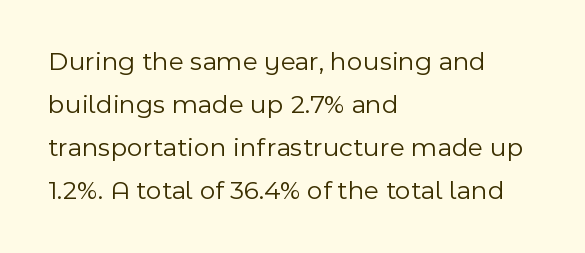
{"italic": "no", "bold": "no", "underline": "no", "align": "left", "line_spacing": "normal", "line_spacing_ratio": 1.59, "letter_spacing": "normal", "letter_spacing_em": 0.0, "glyph_px": 27}
